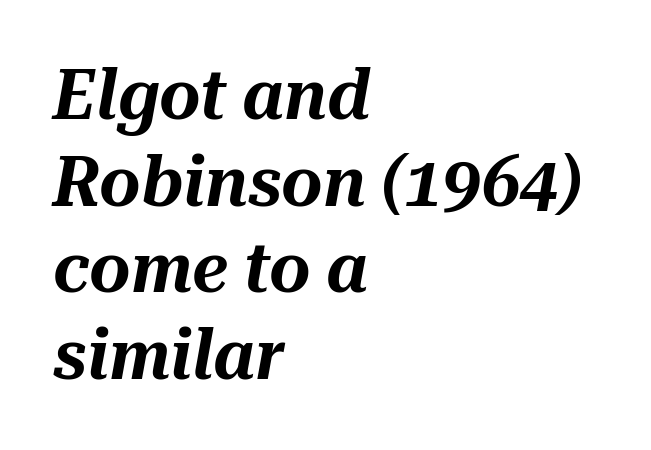
This sample has the flowing, uneven cadence of proportional lettering. Posture: slanted. Anything drawn beneath the words? Only blank space. Letter spacing: default.
